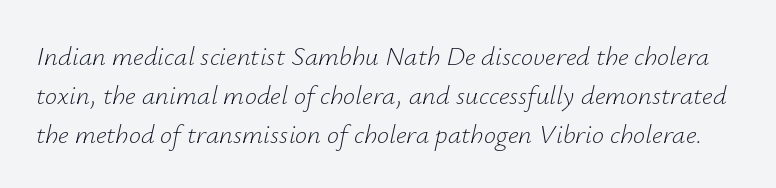
Q: Is the text bold? A: No.
Q: Is the text italic (slanted)? A: Yes, it leans right by about 12 degrees.
Q: Is the text underlined? A: No.
Q: Is the spacing between letters normal or unusually wide? A: Normal.
Q: Is the spacing between lines tight, normal or loose? A: Normal.
